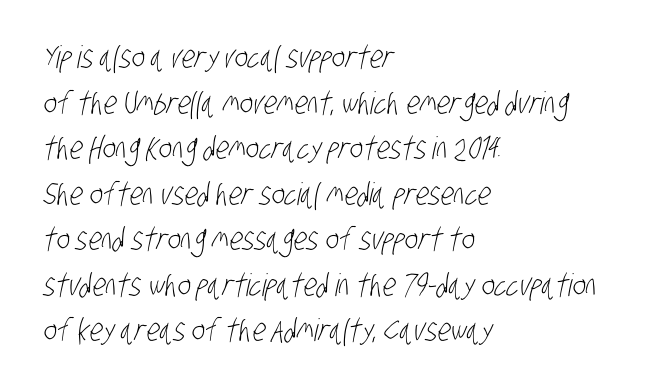
{"serif": "no", "bold": "no", "weight": "light", "width": "condensed", "stroke_contrast": "low", "x_height": "large", "monospaced": "no", "underline": "no", "align": "left", "line_spacing": "normal", "line_spacing_ratio": 1.47, "letter_spacing": "normal", "letter_spacing_em": 0.0, "glyph_px": 31}
